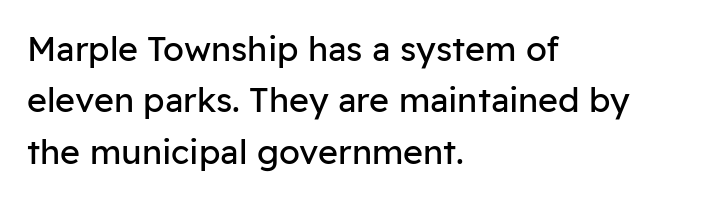
The image shows 34 px regular-weight sans-serif type, upright; set left-aligned, normal line spacing (1.51x), normal letter spacing, not underlined; low stroke contrast and a medium x-height.
